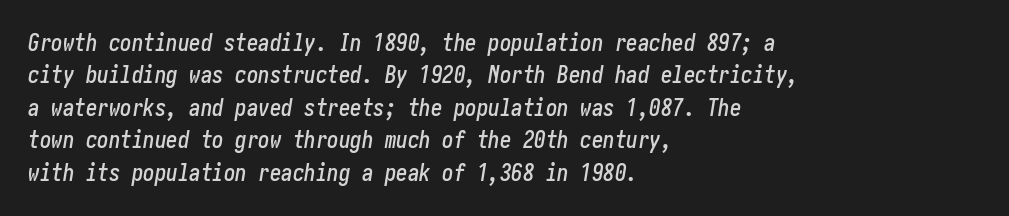
The image shows 23 px text type, italic (leaning right); set left-aligned, normal line spacing (1.41x), normal letter spacing, not underlined.
